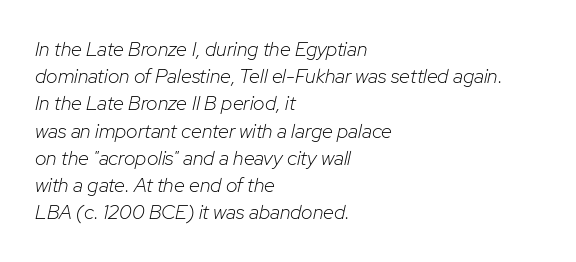
Q: Is the text bold? A: No.
Q: Is the text italic (slanted)? A: Yes, it leans right by about 12 degrees.
Q: Is the text underlined? A: No.
Q: How is the paragraph aligned? A: Left-aligned.
Q: Is the spacing between letters normal or unusually wide? A: Normal.
Q: Is the spacing between lines tight, normal or loose? A: Normal.
